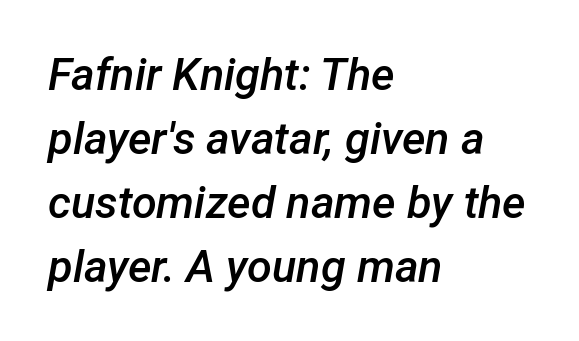
{"italic": "yes", "lean": "right", "slant_degrees": 12, "bold": "semi", "weight": "semibold", "width": "normal", "stroke_contrast": "low", "x_height": "medium", "monospaced": "no", "underline": "no", "align": "left", "line_spacing": "normal", "line_spacing_ratio": 1.42, "letter_spacing": "normal", "letter_spacing_em": 0.0, "glyph_px": 45}
